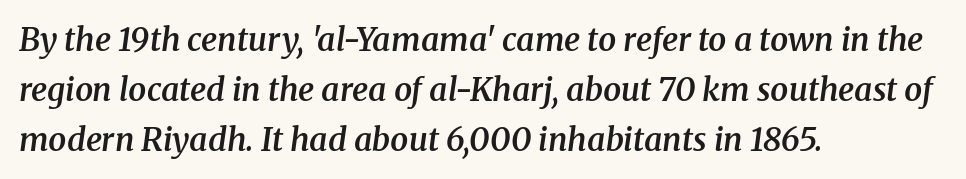
Descenders hang freely into open space. The glyphs look as if they've been sheared to an angle. The passage shown is typed in a proportional face where columns would drift. Note: serifs present on the glyphs.
